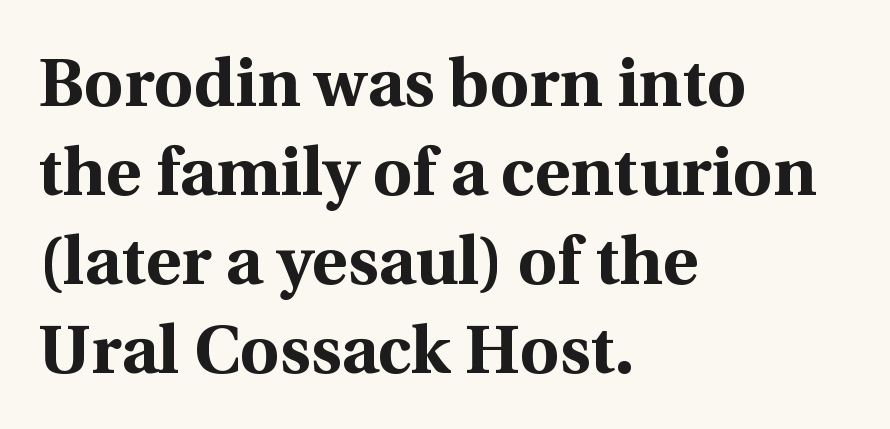
Q: Is the text bold? A: Yes.
Q: Is the text italic (slanted)? A: No, it is upright.
Q: Is the typeface a serif or a sans-serif typeface? A: Serif.
Q: Is the text underlined? A: No.
Q: How is the paragraph aligned? A: Left-aligned.
Q: Is the spacing between letters normal or unusually wide? A: Normal.
Q: Is the spacing between lines tight, normal or loose? A: Normal.
Q: Width (condensed, normal, or wide)? A: Normal.
Q: x-height? A: Medium.
Q: Monospaced? A: No.
